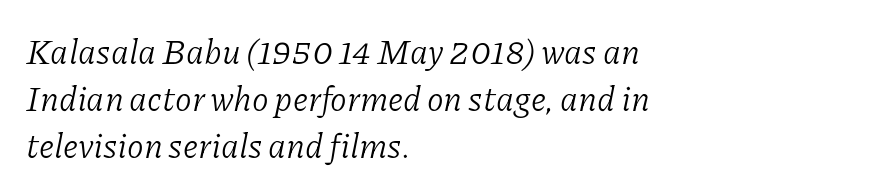
Q: Is the text bold? A: No.
Q: Is the text italic (slanted)? A: Yes, it leans right by about 11 degrees.
Q: Is the typeface a serif or a sans-serif typeface? A: Serif.
Q: Is the text underlined? A: No.
Q: How is the paragraph aligned? A: Left-aligned.
Q: Is the spacing between letters normal or unusually wide? A: Normal.
Q: Is the spacing between lines tight, normal or loose? A: Normal.
Q: Width (condensed, normal, or wide)? A: Normal.
Q: Stroke contrast? A: Low.
Q: x-height? A: Medium.
Q: Monospaced? A: No.
